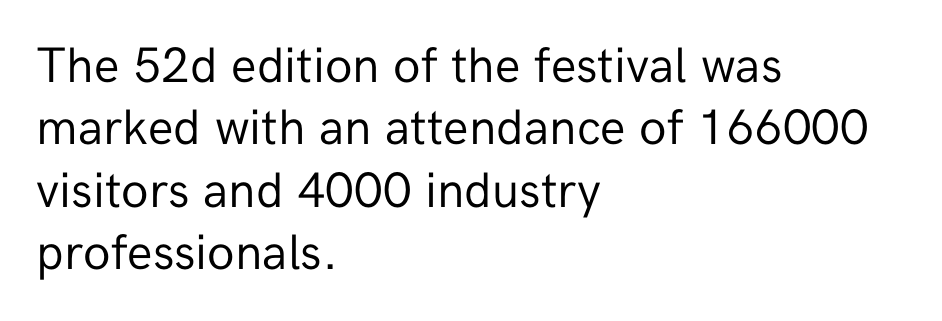
{"serif": "no", "italic": "no", "bold": "no", "weight": "regular", "width": "normal", "stroke_contrast": "low", "x_height": "medium", "monospaced": "no", "underline": "no", "align": "left", "line_spacing": "normal", "line_spacing_ratio": 1.25, "letter_spacing": "normal", "letter_spacing_em": 0.0, "glyph_px": 50}
